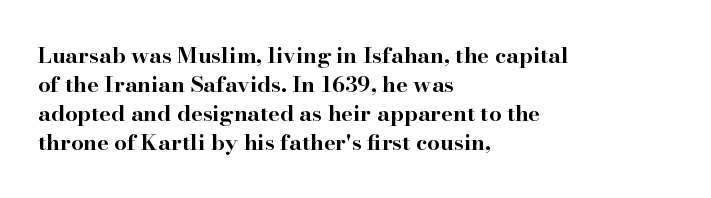
{"italic": "no", "bold": "yes", "underline": "no", "align": "left", "line_spacing": "normal", "line_spacing_ratio": 1.32, "letter_spacing": "normal", "letter_spacing_em": 0.0, "glyph_px": 22}
